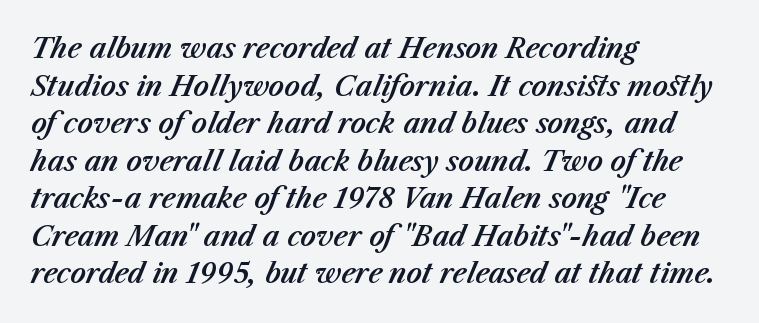
The image shows 27 px text type, italic (leaning right); set left-aligned, normal line spacing (1.39x), normal letter spacing, not underlined.
